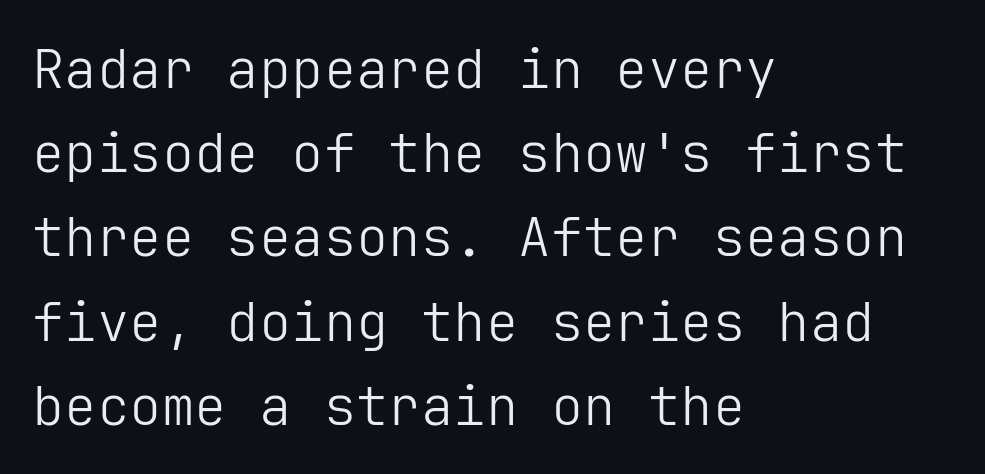
{"serif": "no", "italic": "no", "bold": "no", "weight": "light", "width": "normal", "stroke_contrast": "low", "x_height": "medium", "underline": "no", "align": "left", "line_spacing": "normal", "line_spacing_ratio": 1.56, "letter_spacing": "normal", "letter_spacing_em": 0.0, "glyph_px": 54}
